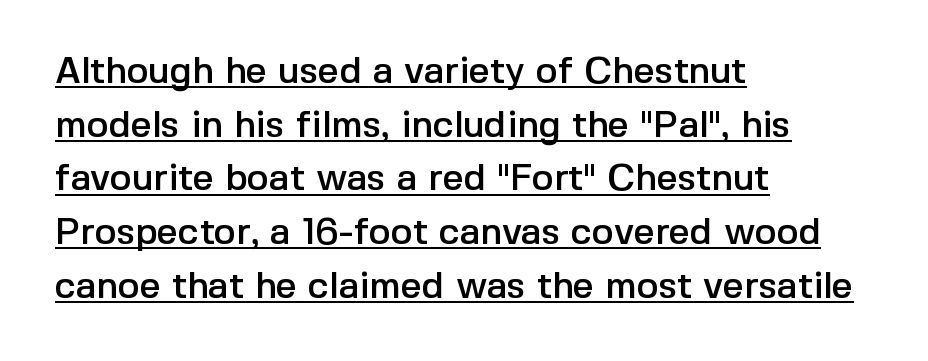
Q: Is the text italic (slanted)? A: No, it is upright.
Q: Is the typeface a serif or a sans-serif typeface? A: Sans-serif.
Q: Is the text underlined? A: Yes.
Q: How is the paragraph aligned? A: Left-aligned.
Q: Is the spacing between letters normal or unusually wide? A: Normal.
Q: Is the spacing between lines tight, normal or loose? A: Normal.
Q: Width (condensed, normal, or wide)? A: Normal.
Q: x-height? A: Medium.
Q: Monospaced? A: No.
